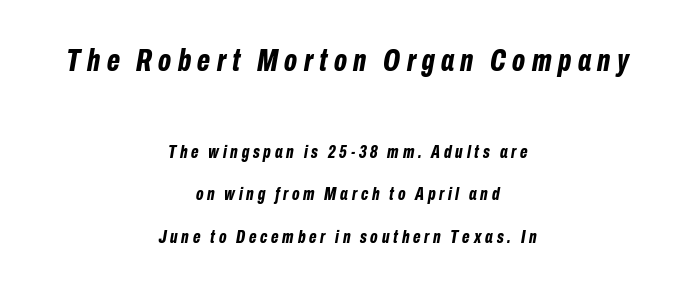
Where is the straight margin? There isn't one; the lines are centered. The rendering inserts visible extra space after every character. The emphasis by scale lands on block number one, above. You can tell it's italic because the verticals aren't actually vertical.
